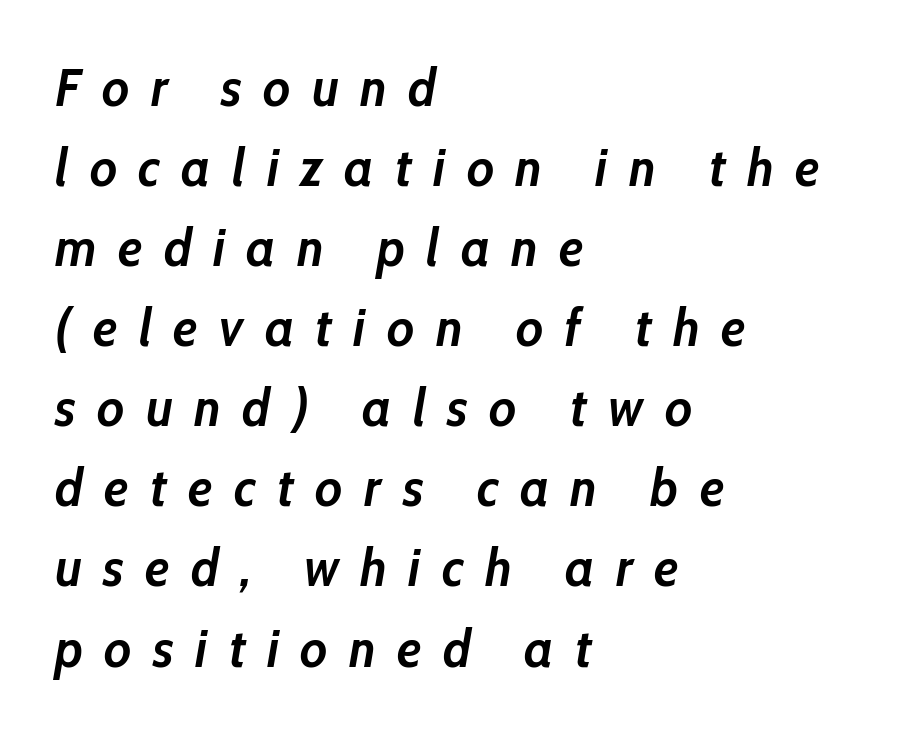
A typesetter would mark this as italic. The type is letterspaced generously, with wide tracking. The leading is moderate, giving the passage an even texture. Horizontal alignment here is leftward, the default for most running prose. The space directly below the letters is spotless.
